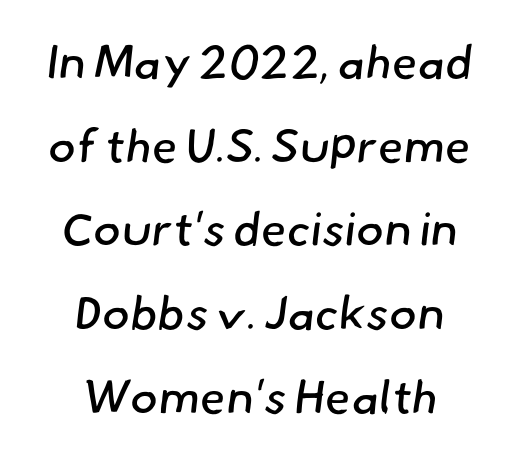
Q: Is the text bold? A: No.
Q: Is the typeface a serif or a sans-serif typeface? A: Sans-serif.
Q: Is the text underlined? A: No.
Q: Is the spacing between letters normal or unusually wide? A: Normal.
Q: Width (condensed, normal, or wide)? A: Normal.
Q: Stroke contrast? A: Low.
Q: x-height? A: Small.
Q: Monospaced? A: No.
